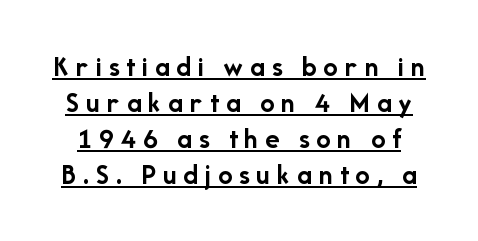
Check where the strokes stop: nothing finishes them off — pure sans. Emphasis by weight is at full strength: bold. Between one letter and the next there's a generous, obvious gap. The passage shown is typed in a proportional face where columns would drift. A baseline rule has been typeset under these characters. If you drew a line through each stem, it would be perfectly vertical.
